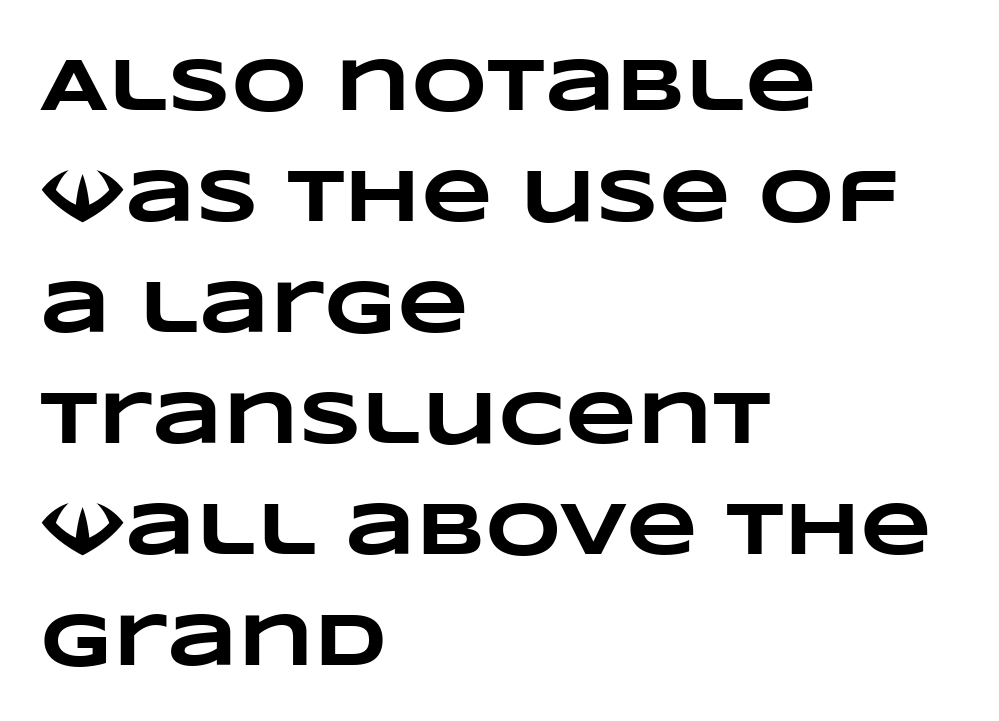
The image shows 74 px heavy, wide type; set left-aligned, normal line spacing (1.5x), normal letter spacing, not underlined; low stroke contrast and a large x-height.
